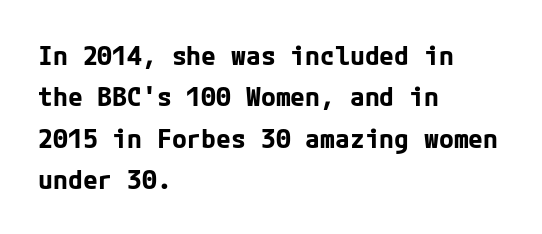
The image shows 27 px bold type, upright; set left-aligned, normal line spacing (1.53x), normal letter spacing, not underlined.
